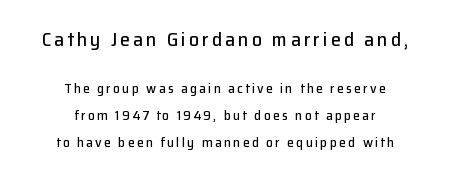
Q: Is the text italic (slanted)? A: No, it is upright.
Q: Is the text underlined? A: No.
Q: How is the paragraph aligned? A: Centered.
Q: Is the spacing between lines tight, normal or loose? A: Loose.
Q: Which block of text is set in a larger size, the first (top) or the second (bottom)? A: The first (top) one.
